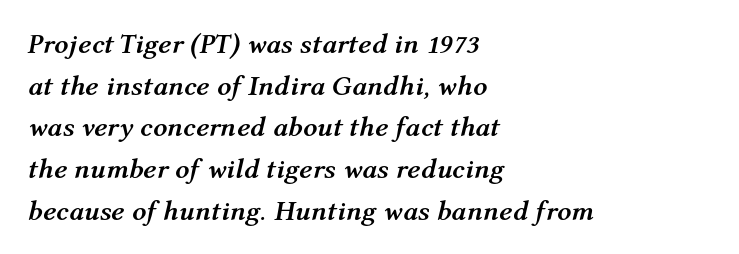
{"italic": "yes", "lean": "right", "slant_degrees": 12, "bold": "yes", "weight": "semibold", "width": "normal", "stroke_contrast": "medium", "x_height": "medium", "monospaced": "no", "underline": "no", "align": "left", "line_spacing": "normal", "line_spacing_ratio": 1.49, "letter_spacing": "normal", "letter_spacing_em": 0.0, "glyph_px": 28}
